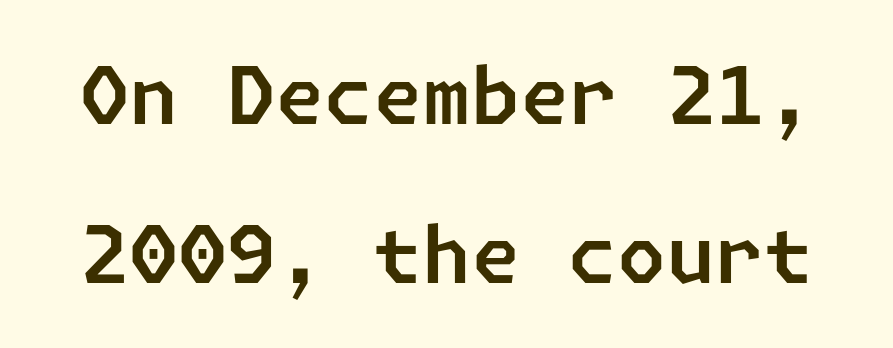
One glance says open: line gaps are wider than usual. No extra tracking has been applied to these lines. A typesetter would label this face a sans. The area under the type is left untouched.
